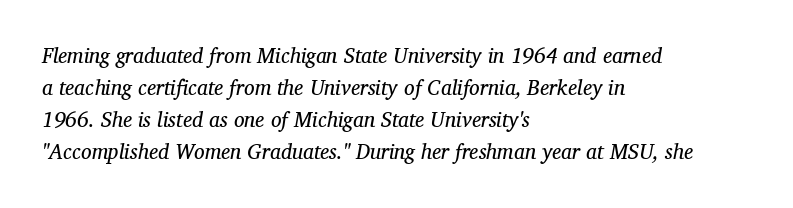
Q: Is the text bold? A: No.
Q: Is the text italic (slanted)? A: Yes, it leans right by about 12 degrees.
Q: Is the text underlined? A: No.
Q: How is the paragraph aligned? A: Left-aligned.
Q: Is the spacing between letters normal or unusually wide? A: Normal.
Q: Is the spacing between lines tight, normal or loose? A: Normal.
